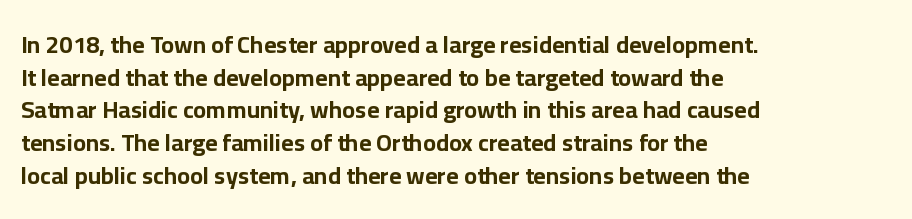
Q: Is the text bold? A: Yes.
Q: Is the text italic (slanted)? A: No, it is upright.
Q: Is the text underlined? A: No.
Q: How is the paragraph aligned? A: Left-aligned.
Q: Is the spacing between letters normal or unusually wide? A: Normal.
Q: Is the spacing between lines tight, normal or loose? A: Normal.
